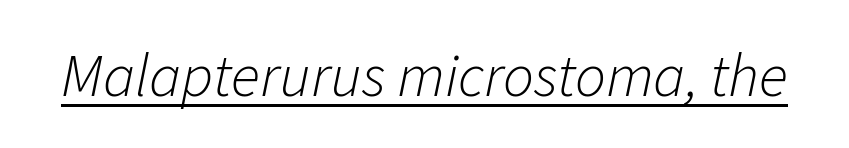
Nothing heavy about these letters — not bold at all. Character widths vary here, with narrow letters taking less room than wide ones. Notice how the stems are inclined rather than vertical — that's the hallmark of italics. Underlining? Definitely there. There is no visible air inserted between adjacent glyphs.
